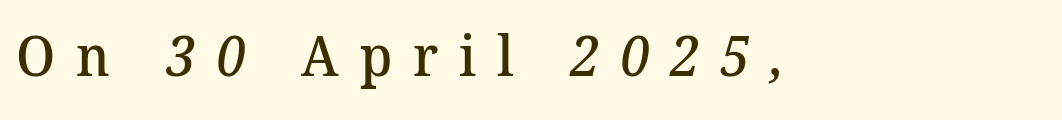
Stems and bowls a touch heavier than normal — semibold. The type is letterspaced generously, with wide tracking. Is this a sans? No — the strokes have serifs. In CSS terms this would be text-align: left. A typesetter would call this proportional, since set widths differ per character.
